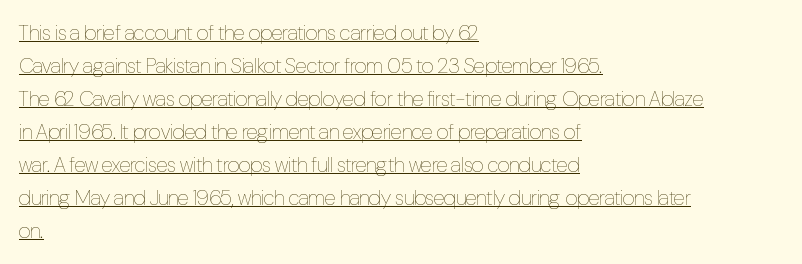
The image shows 21 px text type, upright; set left-aligned, normal line spacing (1.57x), normal letter spacing, underlined.
